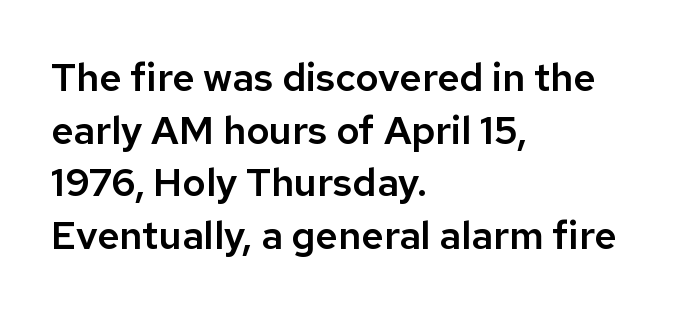
The line-height multiplier appears to be the usual default. No word sits above an underline. Glyph-to-glyph distance matches everyday printed text. The characters display no serif detailing; their extremities are plain. Each letter keeps its own natural width here, so spacing adapts to shape. The passage is arranged the way most books set body copy — flush left.
